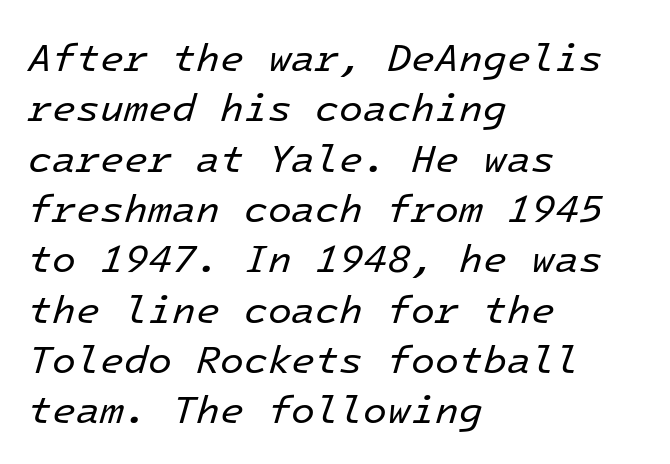
A typesetter would call this zero additional tracking. The cut favours lightness, reaching ordinary text weight at its darkest. Caption: multi-line text, flush left, ragged right. If you measured baseline to baseline, you'd find a middling distance. Just letters on the line, the space beneath them empty.
